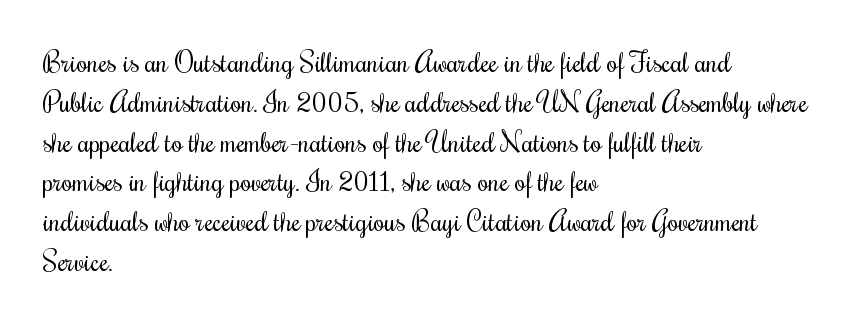
Weight: in the light-to-regular range. Varying glyph widths throughout — classic text-font behaviour. Letters rest on an invisible, unmarked baseline. The gaps between neighbouring characters are ordinary and unremarkable. Regular leading.
